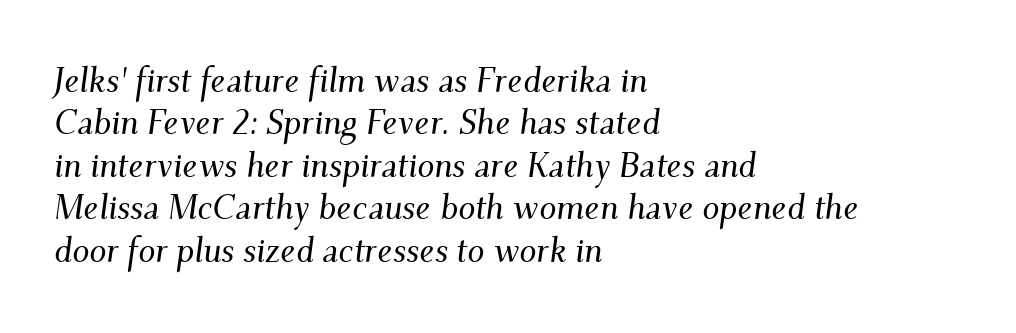
The image shows 34 px serif type, italic (leaning right); set left-aligned, normal line spacing (1.25x), normal letter spacing, not underlined; medium stroke contrast and a small x-height.
